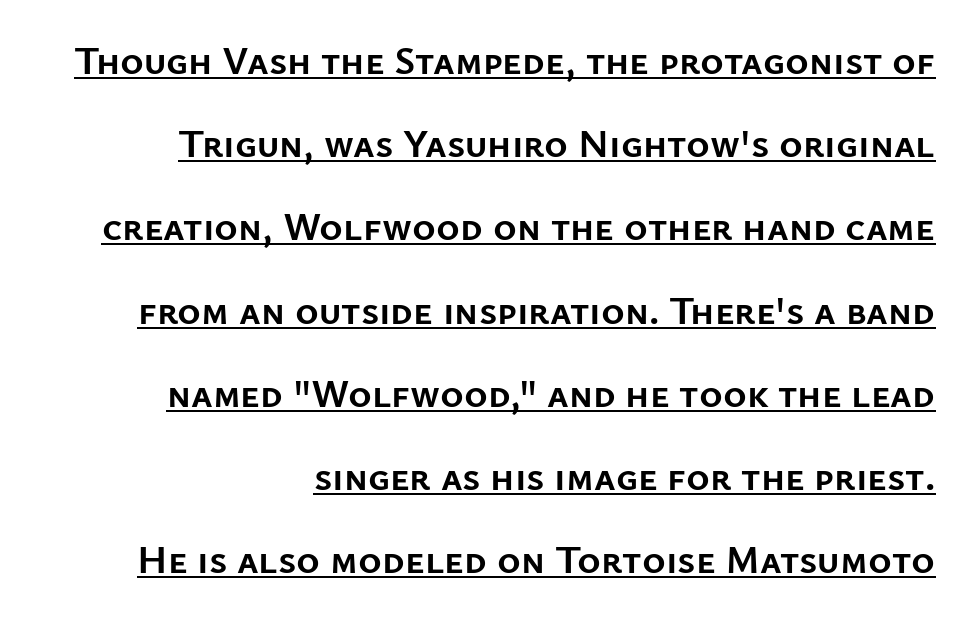
The image shows 40 px semibold sans-serif type, upright; set right-aligned, loose line spacing (2.08x), normal letter spacing, underlined; low stroke contrast and a medium x-height.
